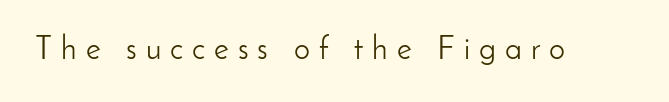
Q: Is the text bold? A: No.
Q: Is the text italic (slanted)? A: No, it is upright.
Q: Is the typeface a serif or a sans-serif typeface? A: Sans-serif.
Q: Is the text underlined? A: No.
Q: Is the spacing between letters normal or unusually wide? A: Unusually wide.
Q: Width (condensed, normal, or wide)? A: Normal.
Q: Stroke contrast? A: Low.
Q: x-height? A: Small.
Q: Monospaced? A: No.
